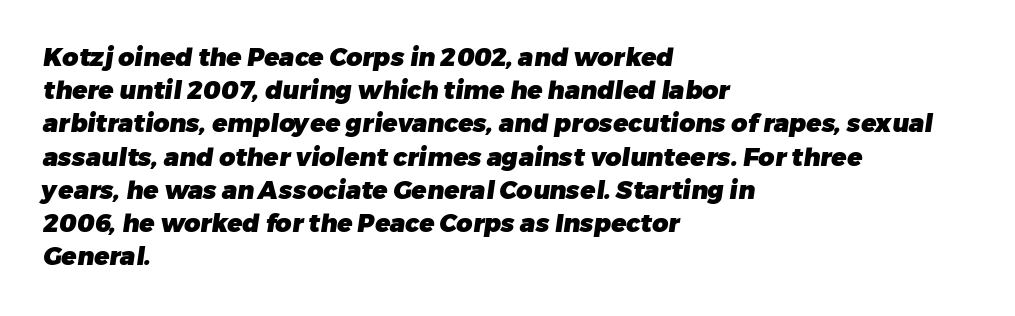
The image shows 25 px bold type; set left-aligned, normal line spacing (1.33x), normal letter spacing, not underlined.
